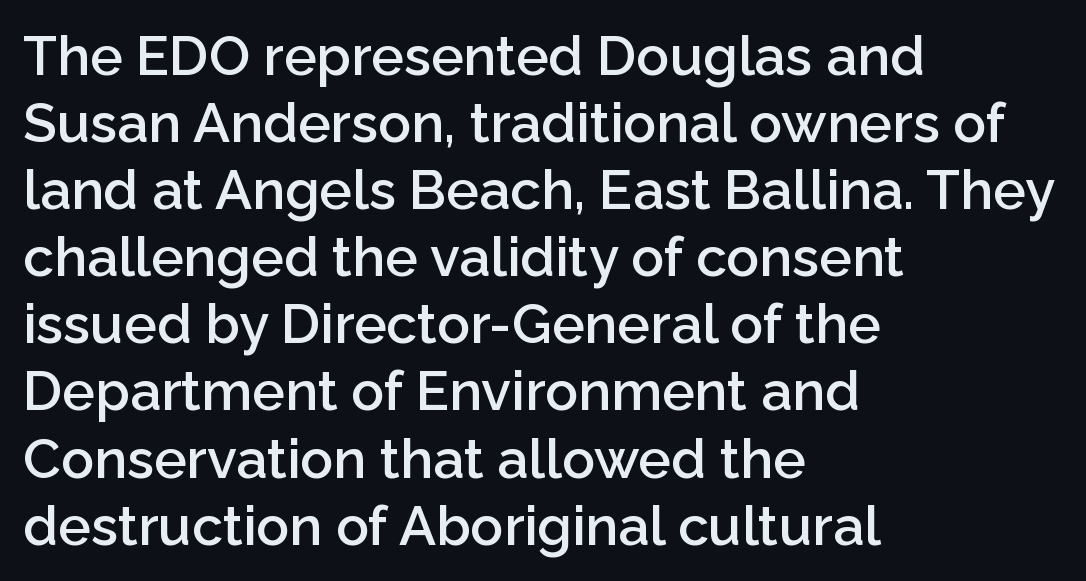
{"serif": "no", "italic": "no", "bold": "semi", "weight": "semibold", "width": "normal", "stroke_contrast": "low", "x_height": "medium", "monospaced": "no", "underline": "no", "align": "left", "line_spacing_ratio": 1.22, "letter_spacing": "normal", "letter_spacing_em": 0.0, "glyph_px": 55}
